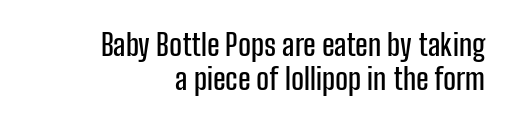
{"serif": "no", "italic": "no", "width": "condensed", "stroke_contrast": "low", "x_height": "medium", "monospaced": "no", "underline": "no", "align": "right", "line_spacing": "tight", "line_spacing_ratio": 1.13, "letter_spacing": "normal", "letter_spacing_em": 0.0, "glyph_px": 30}
